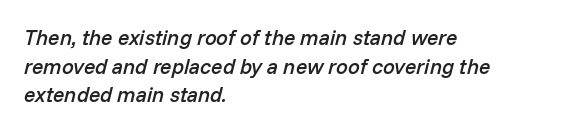
{"italic": "yes", "lean": "right", "slant_degrees": 14, "bold": "semi", "underline": "no", "align": "left", "line_spacing": "normal", "line_spacing_ratio": 1.36, "letter_spacing": "normal", "letter_spacing_em": 0.0, "glyph_px": 21}
